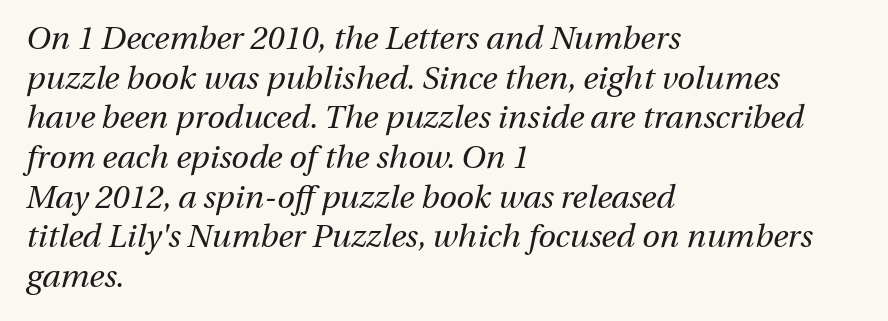
A typesetter would mark this as italic. Lines of text with bare space underneath. Proportional: the letters do not fall into vertical columns. These glyphs show unthickened strokes, regular width or finer. Letter spacing: default.
